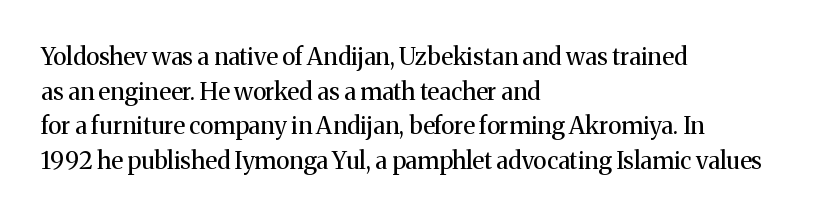
The image shows 24 px text type, upright; set left-aligned, normal line spacing (1.44x), normal letter spacing, not underlined.
